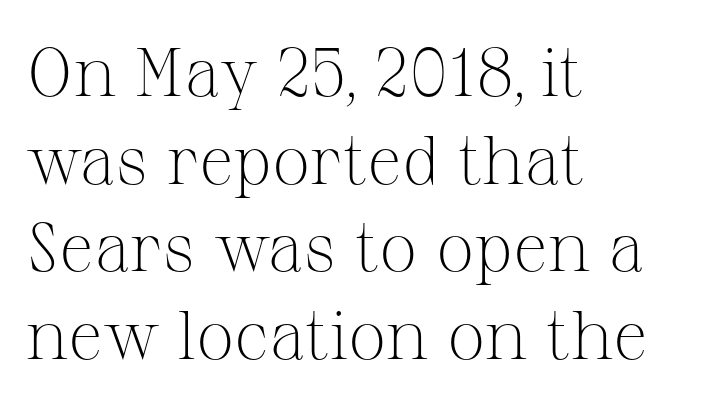
{"serif": "yes", "italic": "no", "bold": "no", "weight": "light", "width": "normal", "stroke_contrast": "medium", "x_height": "medium", "monospaced": "no", "underline": "no", "align": "left", "line_spacing": "normal", "line_spacing_ratio": 1.29, "letter_spacing": "normal", "letter_spacing_em": 0.0, "glyph_px": 68}
